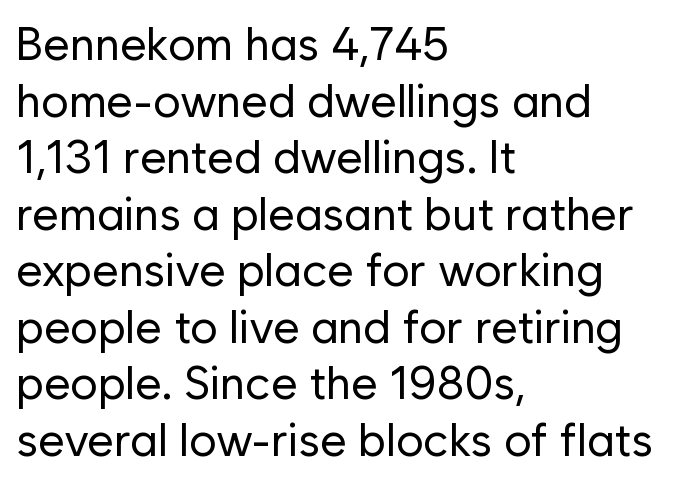
No extra ink here — the face is not bold. Layout note: lines flush left. This is sans-serif lettering, the kind often seen on screens and signage. Here the glyphs are tracked normally, forming tight word shapes. The specimen reads as upright at a glance.
